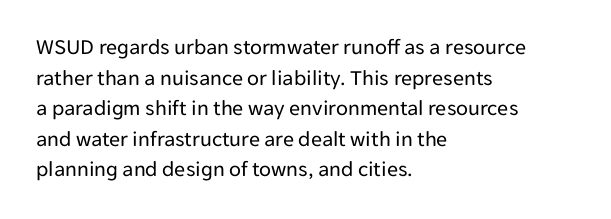
The image shows 22 px text type, upright; set left-aligned, normal line spacing (1.39x), normal letter spacing, not underlined.
